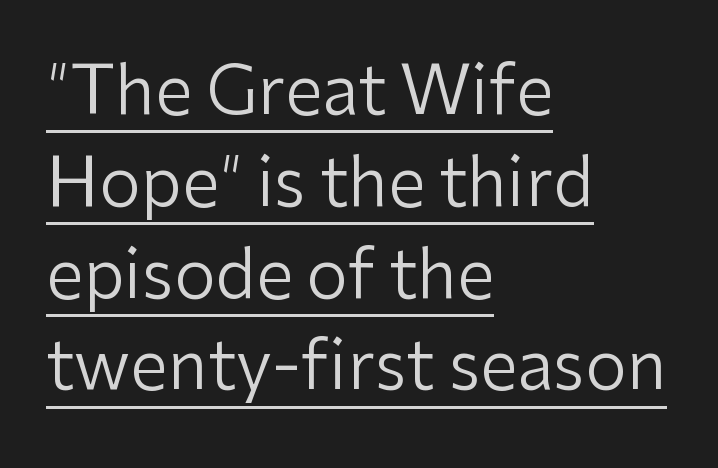
The lines sit at an ordinary, default distance from one another. Casual observation: everything's shoved over to the left. The type sits square on the baseline with zero lean. This rendering leaves character spacing at its baseline value. Glance below the letters and you will spot a drawn line.
